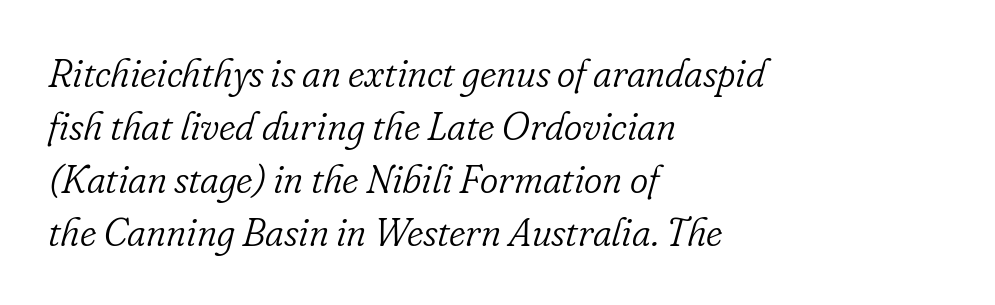
These glyphs show unthickened strokes, regular width or finer. A classic flush-left, rag-right setting is used for this passage. The letters are slanted; this is an italic face. Notice how descenders clear the ascenders below comfortably — that's standard leading. The type family on display is of the serif kind.
